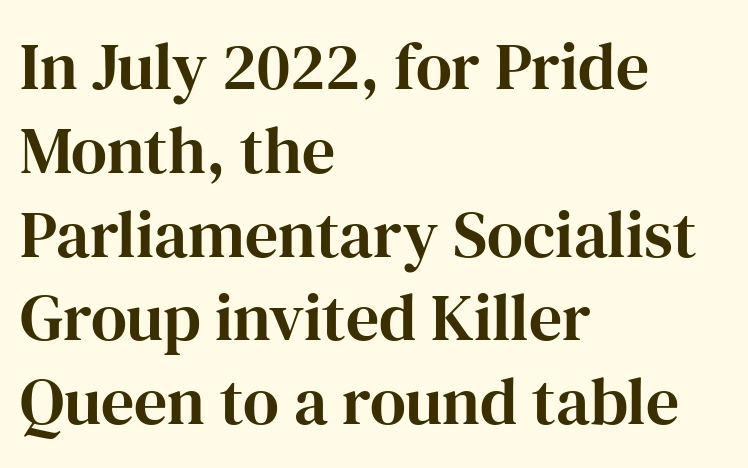
{"serif": "yes", "italic": "no", "width": "normal", "stroke_contrast": "high", "x_height": "medium", "monospaced": "no", "underline": "no", "align": "left", "line_spacing": "normal", "line_spacing_ratio": 1.27, "letter_spacing": "normal", "letter_spacing_em": 0.0, "glyph_px": 66}
